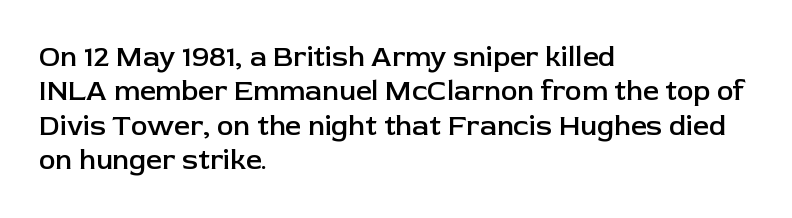
The image shows 28 px semibold sans-serif type, upright; set left-aligned, line spacing 1.23x, normal letter spacing, not underlined; low stroke contrast and a medium x-height.
